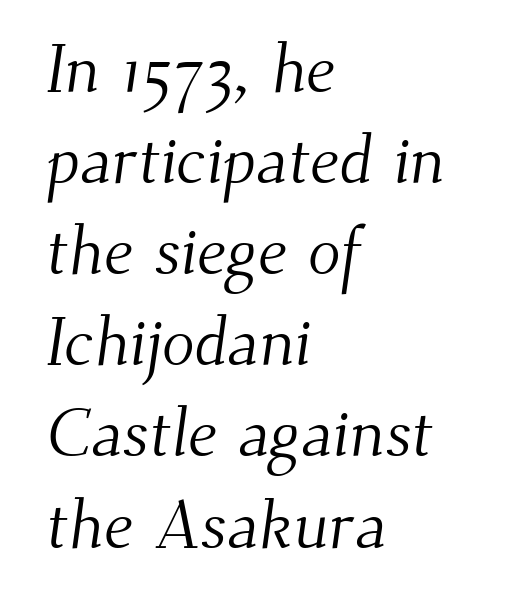
The image shows 68 px light serif type; set left-aligned, normal line spacing (1.34x), normal letter spacing, not underlined; medium stroke contrast and a small x-height.
